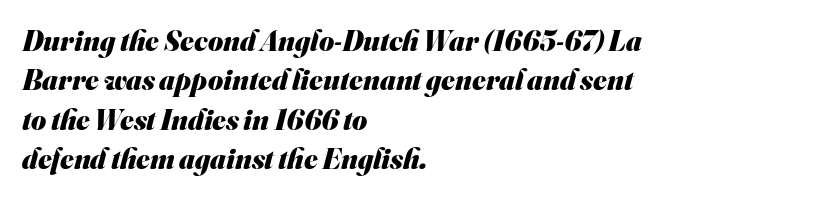
The image shows 29 px heavy sans-serif type; set left-aligned, normal line spacing (1.36x), normal letter spacing, not underlined; medium stroke contrast and a small x-height.
